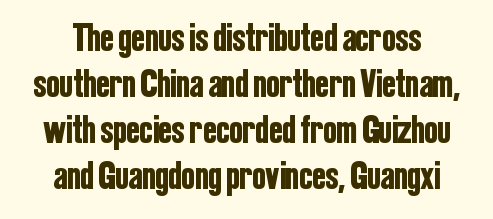
The passage shown is typed in a proportional face where columns would drift. Does the type have serifs? No, each stem ends abruptly. The baseline area is clear. It's the straight-up-and-down kind of type.
